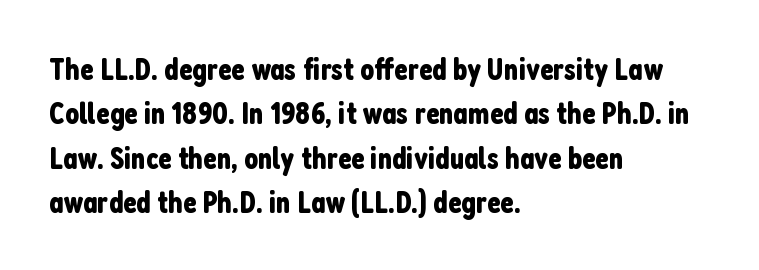
The image shows 31 px condensed sans-serif type, upright; set left-aligned, normal line spacing (1.43x), normal letter spacing, not underlined; low stroke contrast and a medium x-height.
